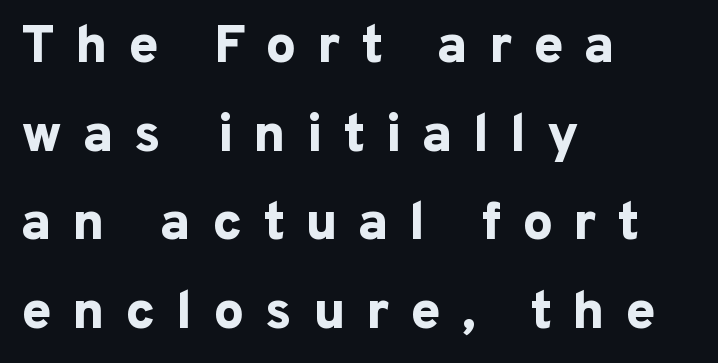
Q: Is the text bold? A: Yes.
Q: Is the text italic (slanted)? A: No, it is upright.
Q: Is the typeface a serif or a sans-serif typeface? A: Sans-serif.
Q: Is the text underlined? A: No.
Q: How is the paragraph aligned? A: Left-aligned.
Q: Is the spacing between letters normal or unusually wide? A: Unusually wide.
Q: Is the spacing between lines tight, normal or loose? A: Normal.
Q: Width (condensed, normal, or wide)? A: Normal.
Q: Stroke contrast? A: Low.
Q: x-height? A: Medium.
Q: Monospaced? A: No.
